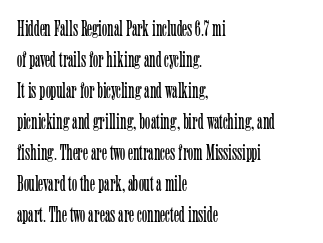
Q: Is the text bold? A: No.
Q: Is the text italic (slanted)? A: No, it is upright.
Q: Is the text underlined? A: No.
Q: How is the paragraph aligned? A: Left-aligned.
Q: Is the spacing between letters normal or unusually wide? A: Normal.
Q: Is the spacing between lines tight, normal or loose? A: Normal.
